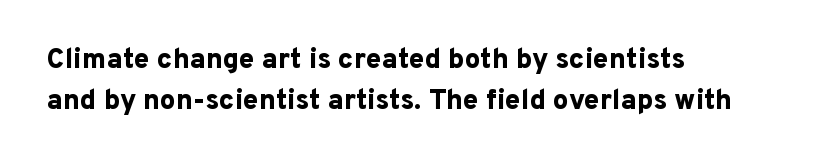
{"serif": "no", "italic": "no", "bold": "yes", "weight": "bold", "width": "normal", "stroke_contrast": "low", "x_height": "medium", "monospaced": "no", "underline": "no", "align": "left", "line_spacing": "normal", "line_spacing_ratio": 1.46, "letter_spacing": "normal", "letter_spacing_em": 0.0, "glyph_px": 28}
